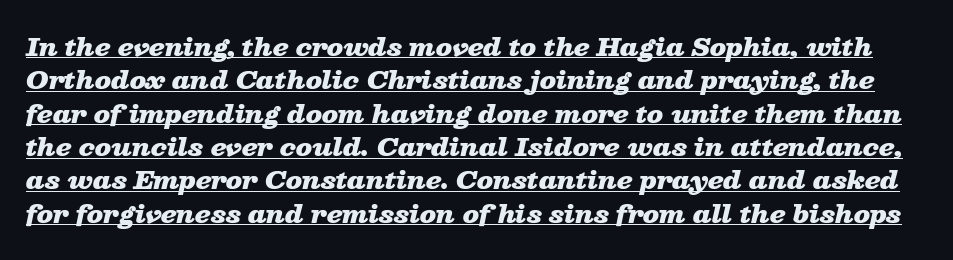
The image shows 24 px bold type, italic (leaning right); set normal line spacing (1.39x), normal letter spacing, underlined.
